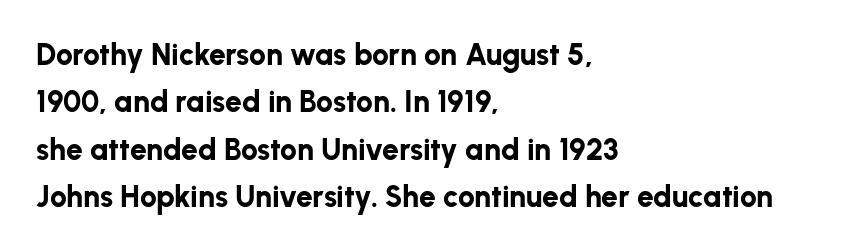
A typesetter would call this zero additional tracking. Interline gaps are of average width in this sample. These lines are rendered in a variable-pitch font. This sample uses an upright cut, with every glyph sitting square on the baseline.
